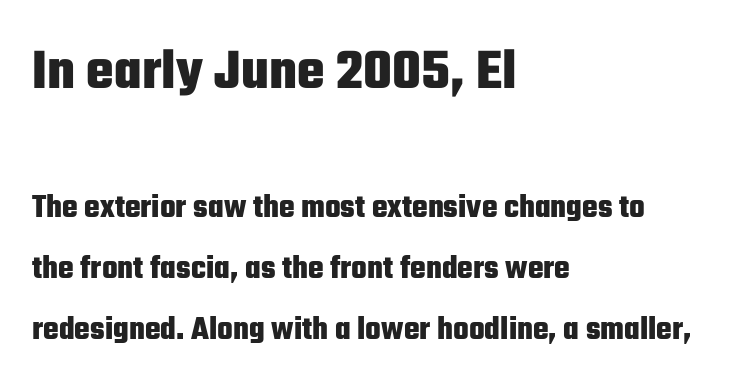
The image shows 58 px heavy, condensed sans-serif type, upright; set left-aligned, line spacing 1.84x, normal letter spacing, not underlined; the first (top) block is 1.76x larger; low stroke contrast and a medium x-height.
